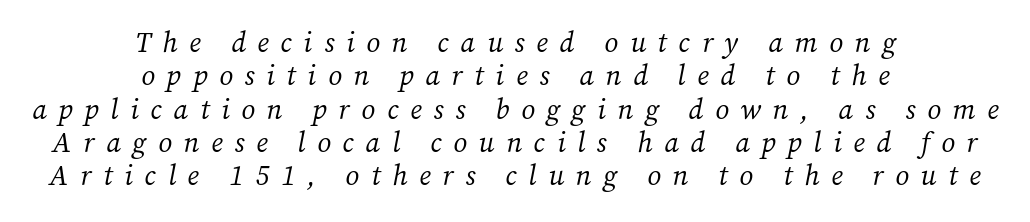
{"serif": "yes", "italic": "yes", "lean": "right", "slant_degrees": 12, "bold": "no", "weight": "regular", "width": "normal", "stroke_contrast": "medium", "x_height": "medium", "monospaced": "no", "underline": "no", "align": "center", "line_spacing_ratio": 1.19, "letter_spacing": "wide", "letter_spacing_em": 0.42, "glyph_px": 28}
